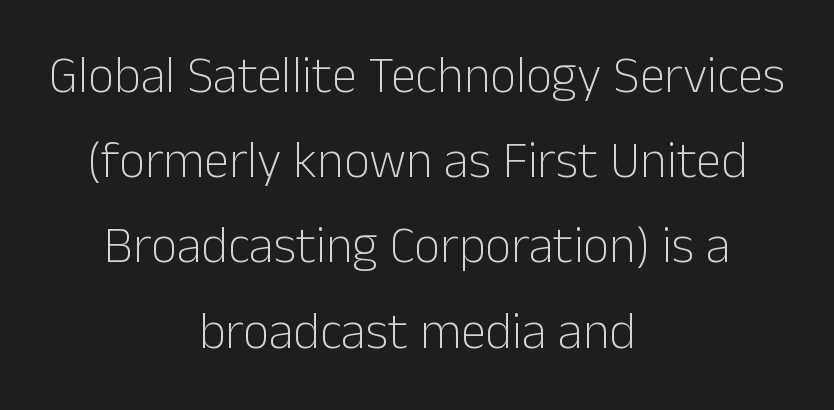
{"serif": "no", "italic": "no", "bold": "no", "weight": "light", "width": "normal", "stroke_contrast": "low", "x_height": "medium", "monospaced": "no", "underline": "no", "align": "center", "line_spacing": "normal", "line_spacing_ratio": 1.67, "letter_spacing": "normal", "letter_spacing_em": 0.0, "glyph_px": 51}
